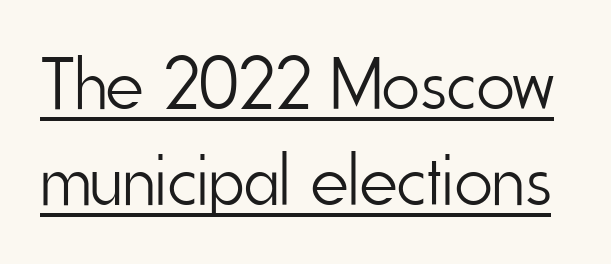
No feet cap the strokes, marking this as sans-serif type. Italic? Not at all — the glyphs are vertical. The characters are drawn with everyday or finer stroke widths. Short note: letters normally spaced. Notice how a bar underscores the lettering throughout. Interline gaps are of average width in this sample.
